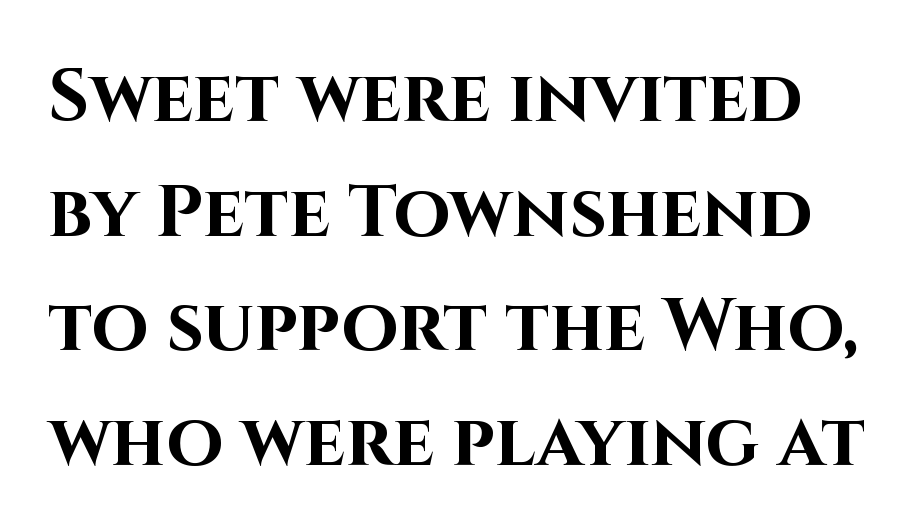
The image shows 73 px bold sans-serif type, upright; set normal line spacing (1.57x), normal letter spacing, not underlined; high stroke contrast and a large x-height.
